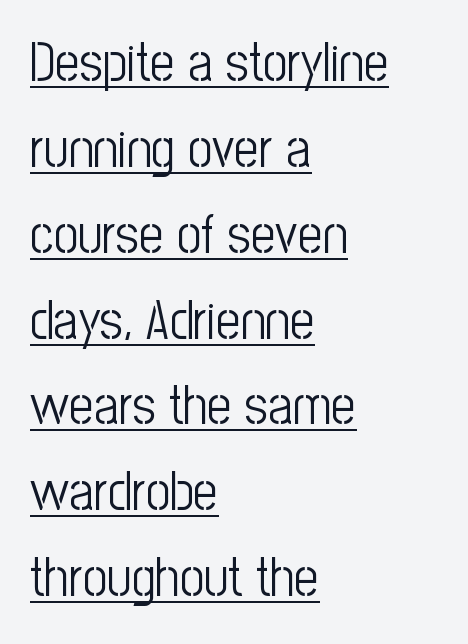
When letters stand straight like this, we call the style roman or upright. Look at the tracking — it's just the regular setting, nothing added. Vertically, the passage feels balanced, rows spaced as you'd expect. Note the varied advance widths — an 'i' is clearly narrower than an 'm'. Where is the straight margin? On the left.
